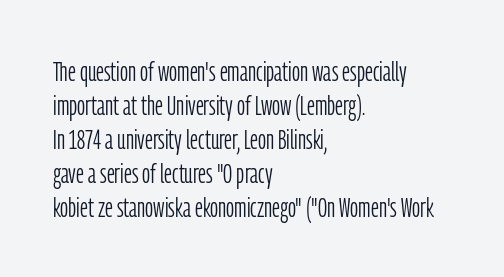
Q: Is the text bold? A: No.
Q: Is the text italic (slanted)? A: No, it is upright.
Q: Is the typeface a serif or a sans-serif typeface? A: Sans-serif.
Q: Is the text underlined? A: No.
Q: How is the paragraph aligned? A: Left-aligned.
Q: Is the spacing between letters normal or unusually wide? A: Normal.
Q: Width (condensed, normal, or wide)? A: Condensed.
Q: Stroke contrast? A: Low.
Q: x-height? A: Medium.
Q: Monospaced? A: No.
